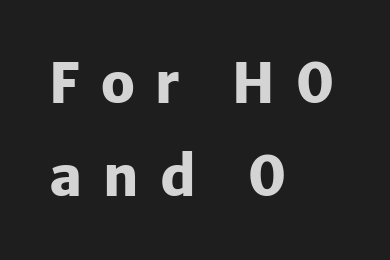
The typesetting leans heavy: a genuine bold. The line texture is sparse and dotted thanks to wide tracking. Leftover space on each line is placed entirely after the last word. Type without underlining. Spacing verdict: proportional, widths tailored to each character. The rendering shows plain stroke endings on the letterforms — a sans-serif design.
